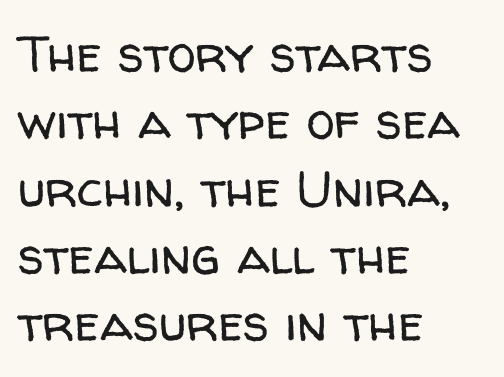
The image shows 51 px regular-weight sans-serif type, upright; set left-aligned, normal line spacing (1.32x), normal letter spacing, not underlined; low stroke contrast and a medium x-height.
